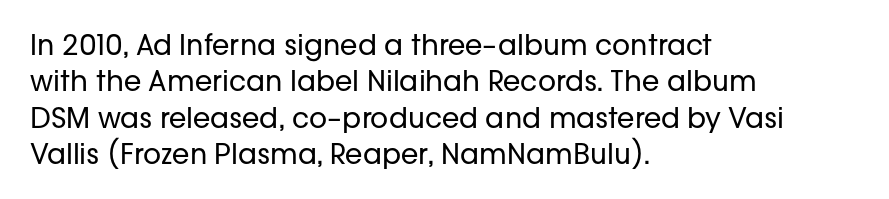
{"serif": "no", "italic": "no", "bold": "no", "weight": "regular", "width": "normal", "stroke_contrast": "low", "x_height": "medium", "monospaced": "no", "underline": "no", "align": "left", "line_spacing": "normal", "line_spacing_ratio": 1.3, "letter_spacing": "normal", "letter_spacing_em": 0.0, "glyph_px": 28}
